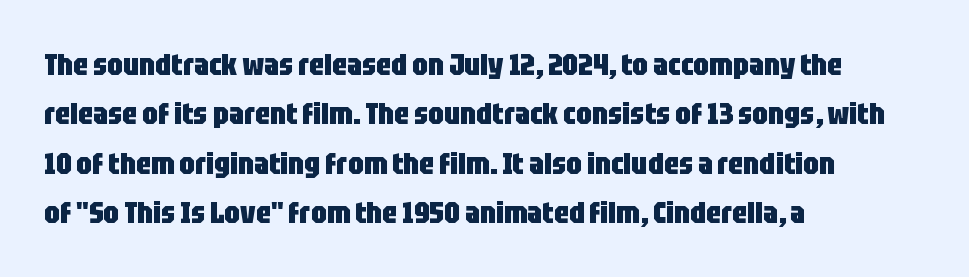
Each letter keeps its own natural width here, so spacing adapts to shape. The setting favours the left margin, as ordinary paragraphs usually do. There is no visible air inserted between adjacent glyphs. The letters carry no serifs — their stems end cleanly without finishing strokes. The passage shown is emphatically bold.
